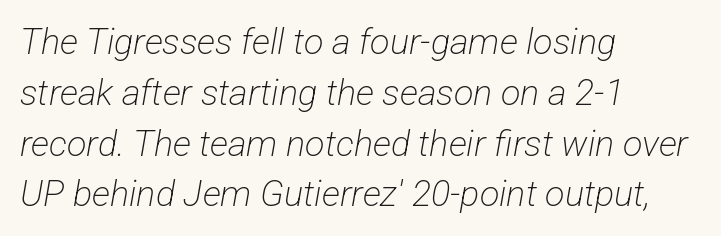
The image shows 36 px light, condensed sans-serif type; set left-aligned, normal line spacing (1.41x), normal letter spacing, not underlined; low stroke contrast and a medium x-height.
